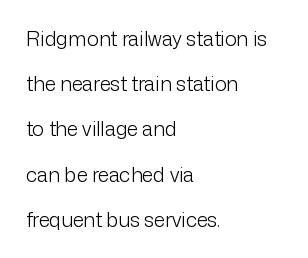
The image shows 20 px text type, upright; set left-aligned, loose line spacing (2.26x), normal letter spacing, not underlined.
